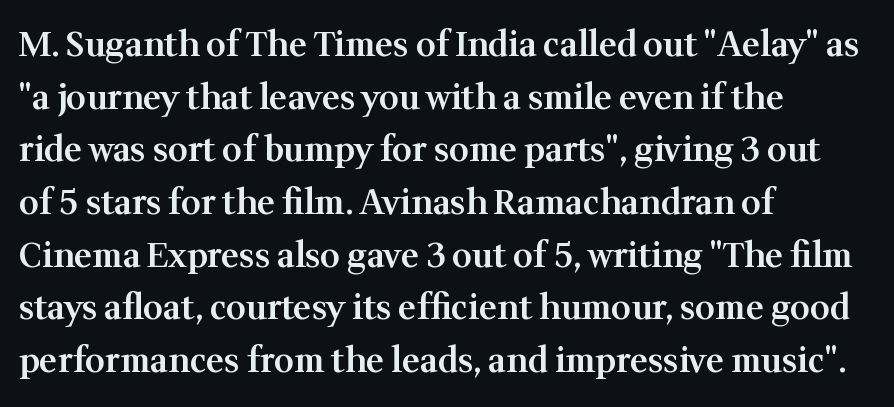
There is no visible air inserted between adjacent glyphs. Honestly, the row spacing looks completely unremarkable. Is the type bold? Partly — it's a semibold, heavier than regular but not fully bold. Font category for this specimen: serif.
